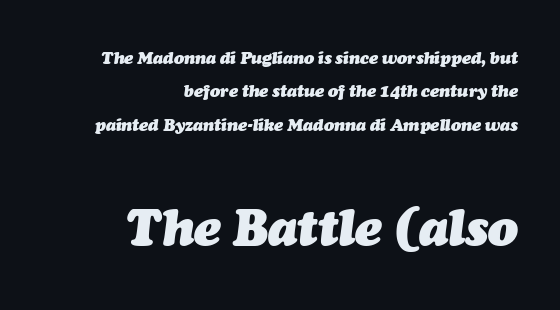
The image shows 50 px heavy type, italic (leaning right); set right-aligned, loose line spacing (1.97x), normal letter spacing, not underlined; the second (bottom) block is 2.94x larger; medium stroke contrast and a medium x-height.
